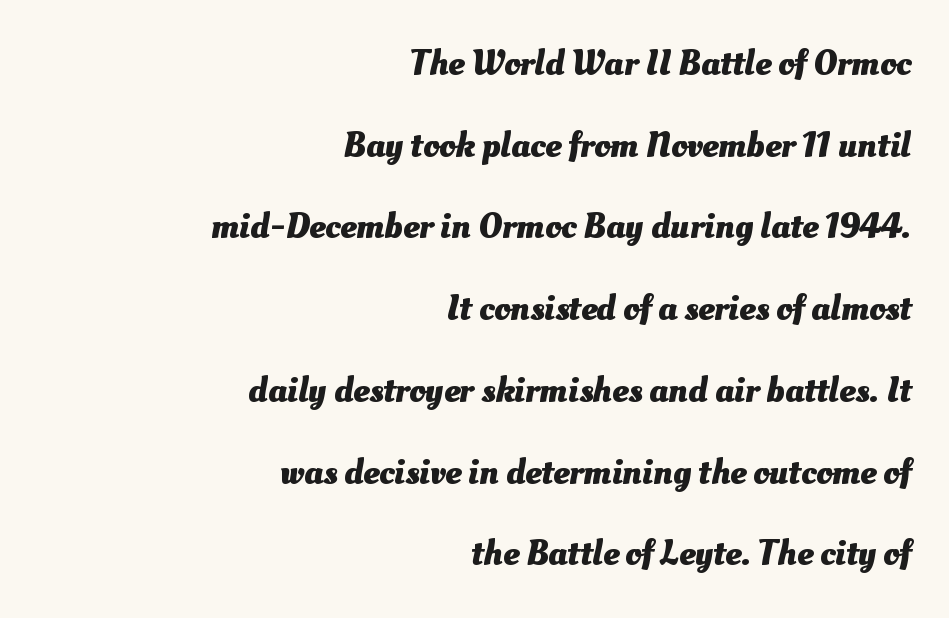
Typographic density is high because the face is bold. Tracking here is standard; glyphs follow each other at the usual distance. The face used here is proportionally spaced, like ordinary book or web type. Clear beneath every line of the passage. Students, observe: this is what heavily led, spacious text looks like.
